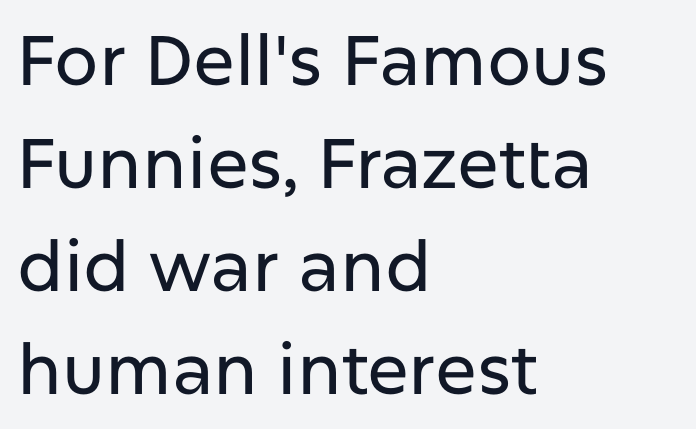
{"serif": "no", "italic": "no", "width": "normal", "stroke_contrast": "low", "x_height": "medium", "monospaced": "no", "underline": "no", "align": "left", "line_spacing": "normal", "line_spacing_ratio": 1.47, "letter_spacing": "normal", "letter_spacing_em": 0.0, "glyph_px": 70}
